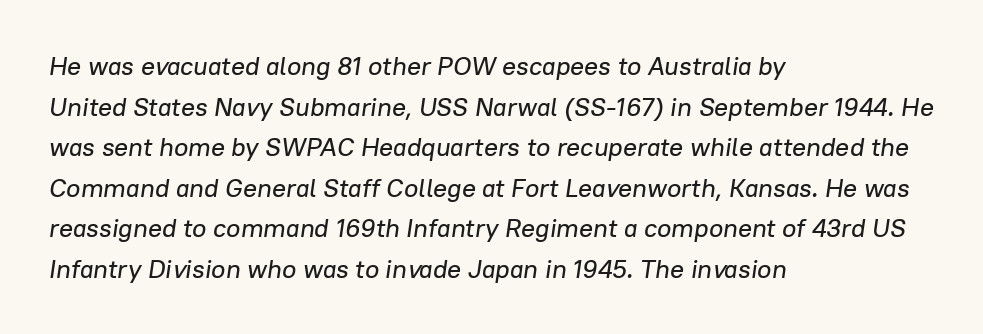
{"italic": "yes", "lean": "right", "slant_degrees": 8, "underline": "no", "align": "left", "line_spacing": "normal", "line_spacing_ratio": 1.56, "letter_spacing": "normal", "letter_spacing_em": 0.0, "glyph_px": 26}
